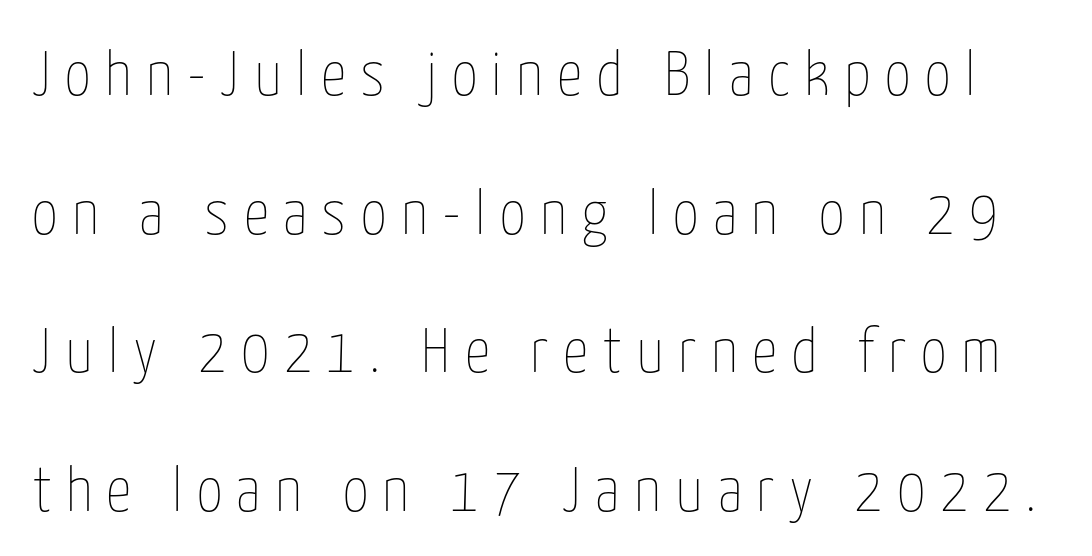
Q: Is the text bold? A: No.
Q: Is the text italic (slanted)? A: No, it is upright.
Q: Is the text underlined? A: No.
Q: Is the spacing between letters normal or unusually wide? A: Unusually wide.
Q: Is the spacing between lines tight, normal or loose? A: Loose.
Q: Width (condensed, normal, or wide)? A: Condensed.
Q: Stroke contrast? A: Low.
Q: x-height? A: Medium.
Q: Monospaced? A: No.
